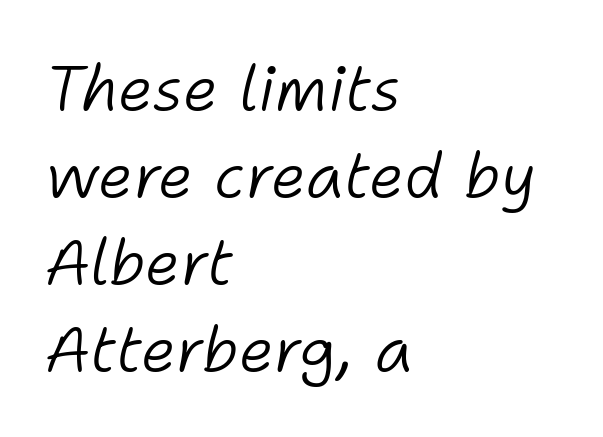
Posture: slanted. Students, note that the glyphs here touch the page at normal intervals. Stroke thickness stays within the range of a standard reading face or lighter. Think of a printed novel: that variable character pitch is what you see here.
